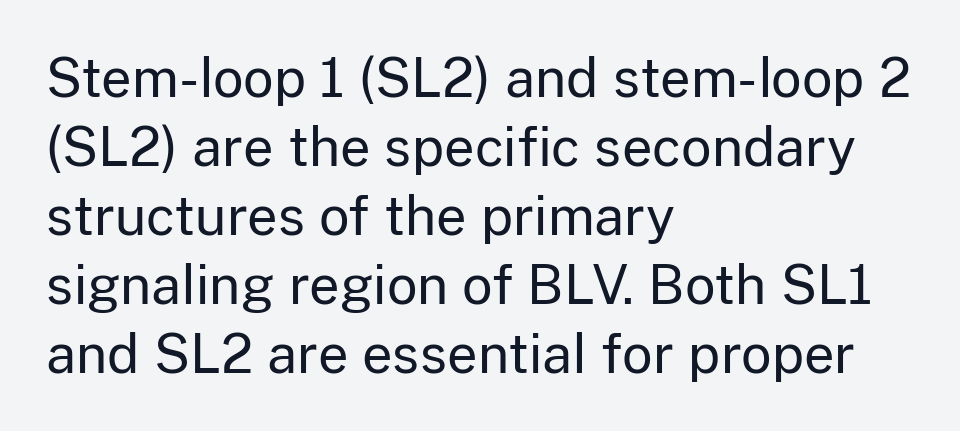
The block of text has a typical density, with ordinary space between rows. In terms of posture, this sample is upright. Caption: multi-line text, flush left, ragged right. Are there feet on the stems? There aren't — it's a sans. The zone under the glyphs is completely vacant. Stems here are at most as thick as an everyday book face.
